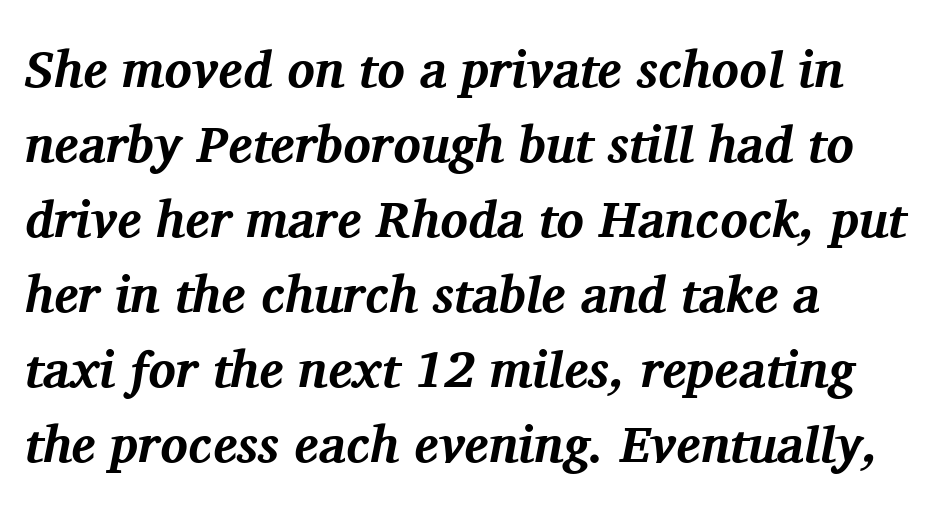
Strokes here are thick enough to call this a true bold. A typesetter would call this proportional, since set widths differ per character. The paragraph shown leans on its left margin. These lines were composed using italics. The tracking reads as untouched default to a designer's eye.
